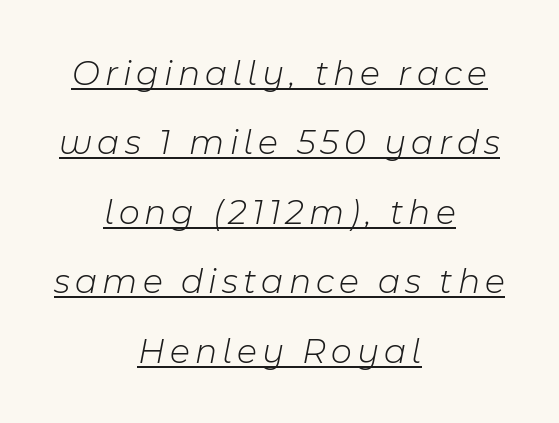
The image shows 36 px light type, italic (leaning right); set centered, loose line spacing (1.93x), underlined; low stroke contrast and a medium x-height.
